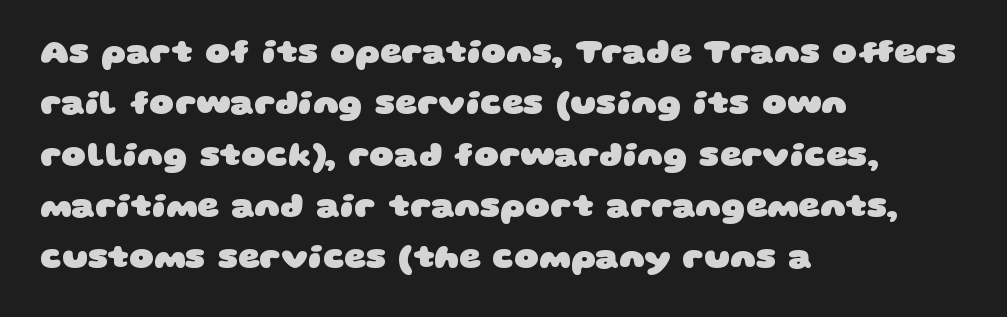
{"serif": "no", "bold": "yes", "weight": "heavy", "width": "wide", "stroke_contrast": "low", "x_height": "large", "monospaced": "no", "underline": "no", "align": "left", "line_spacing": "normal", "line_spacing_ratio": 1.51, "letter_spacing": "normal", "letter_spacing_em": 0.0, "glyph_px": 34}
